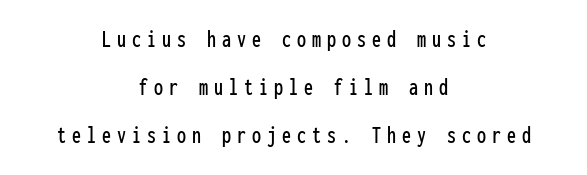
{"italic": "no", "underline": "no", "align": "center", "line_spacing": "loose", "line_spacing_ratio": 2.01, "letter_spacing": "wide", "letter_spacing_em": 0.25, "glyph_px": 24}
